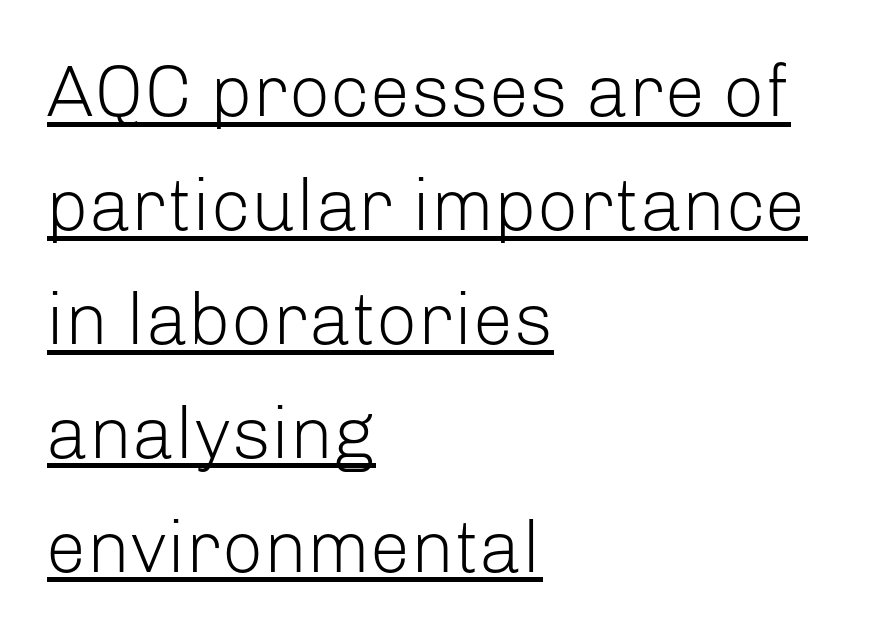
{"serif": "no", "italic": "no", "bold": "no", "weight": "light", "width": "normal", "stroke_contrast": "low", "x_height": "medium", "monospaced": "no", "underline": "yes", "align": "left", "line_spacing": "normal", "line_spacing_ratio": 1.56, "letter_spacing": "normal", "letter_spacing_em": 0.0, "glyph_px": 73}
